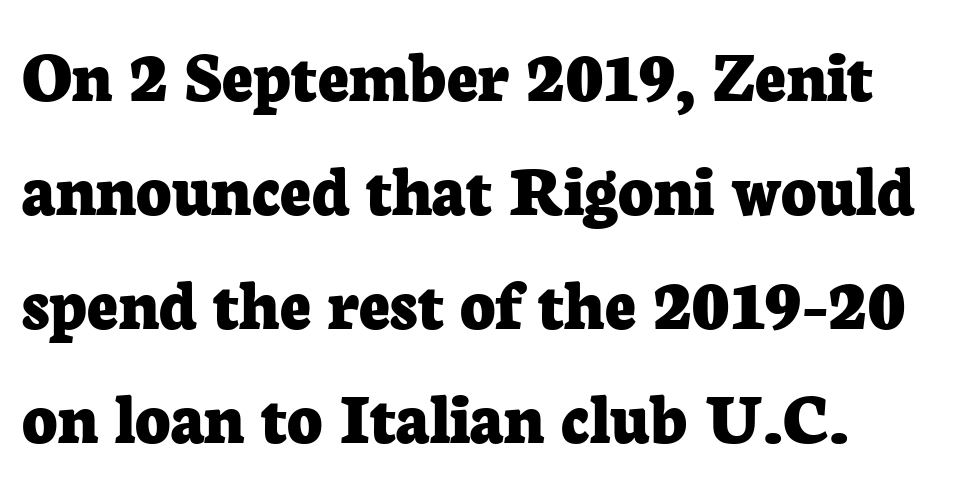
The image shows 76 px bold serif type, upright; set normal line spacing (1.5x), normal letter spacing, not underlined; low stroke contrast and a medium x-height.
